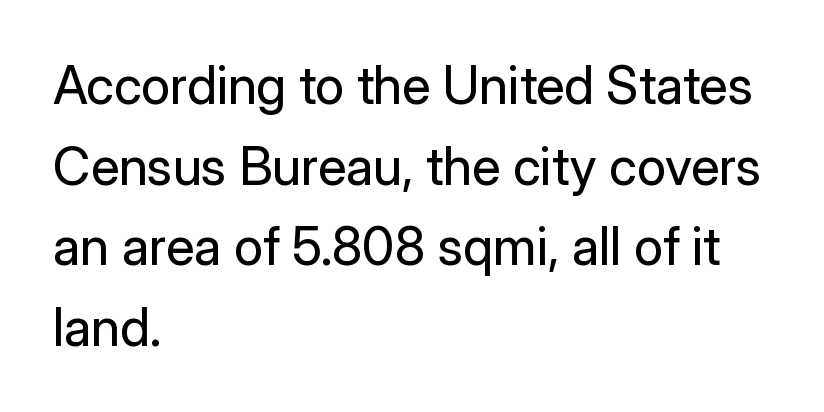
{"serif": "no", "italic": "no", "bold": "no", "weight": "regular", "width": "normal", "stroke_contrast": "low", "x_height": "medium", "monospaced": "no", "underline": "no", "align": "left", "line_spacing": "normal", "line_spacing_ratio": 1.55, "letter_spacing": "normal", "letter_spacing_em": 0.0, "glyph_px": 52}
